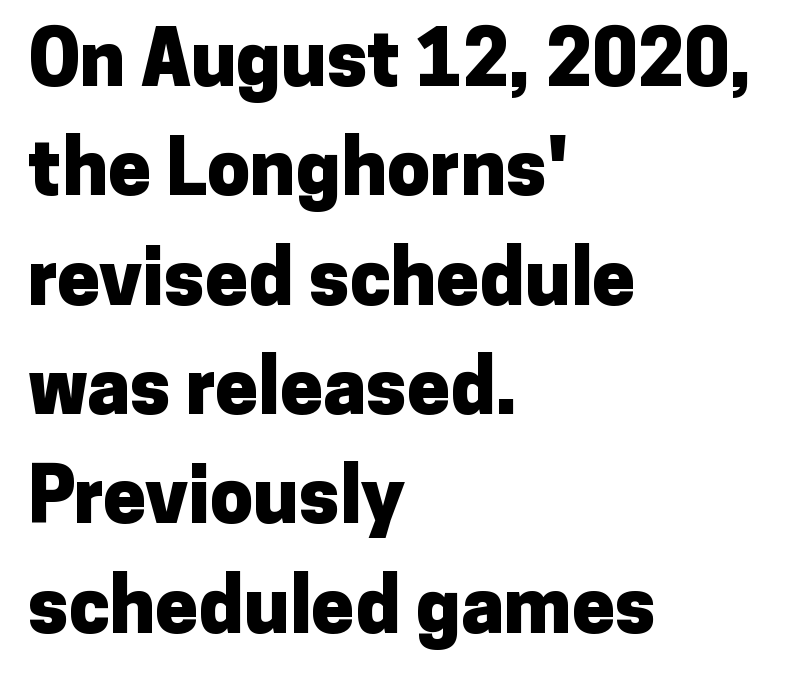
{"serif": "no", "italic": "no", "bold": "yes", "weight": "heavy", "width": "normal", "stroke_contrast": "low", "x_height": "medium", "monospaced": "no", "underline": "no", "align": "left", "line_spacing": "normal", "line_spacing_ratio": 1.42, "letter_spacing": "normal", "letter_spacing_em": 0.0, "glyph_px": 77}
